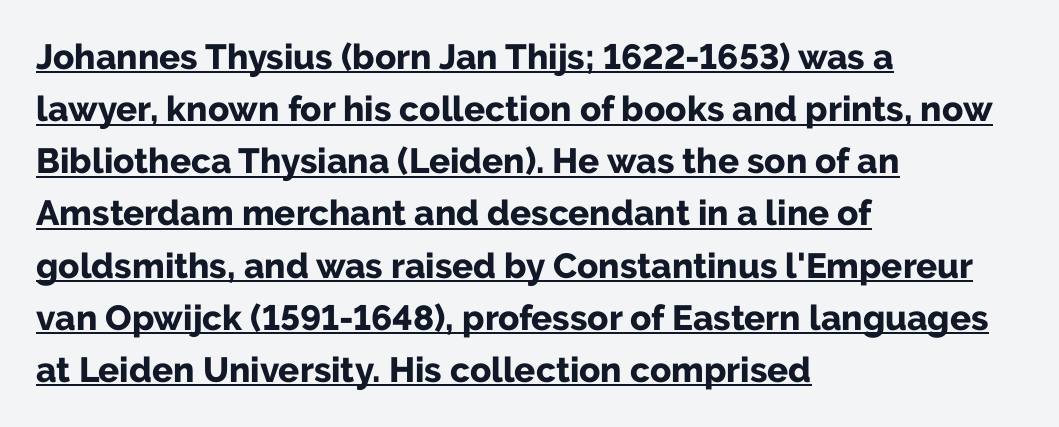
The image shows 35 px bold sans-serif type, upright; set left-aligned, normal line spacing (1.49x), normal letter spacing, underlined; low stroke contrast and a medium x-height.
